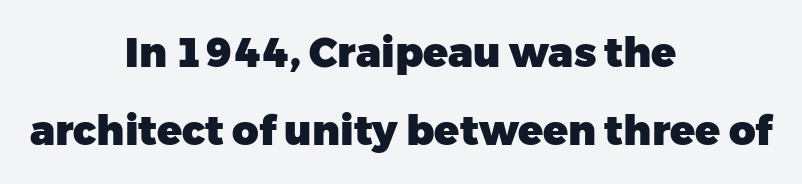
This sample uses a sans-serif face. Inter-character spacing is left at the font's built-in metrics. Typesetter's note: full bold, strokes at maximum text heaviness. If you folded the block vertically in half, each line would mirror itself in length. Descenders hang freely into open space. What's the leading like? Stretched, with rows far apart.
